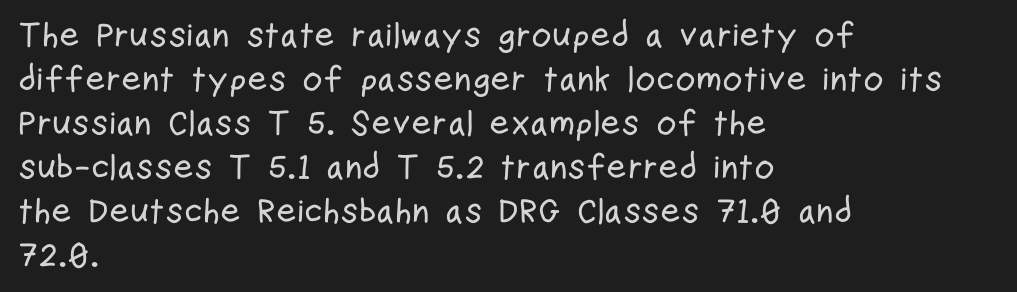
The image shows 35 px condensed sans-serif type, upright; set left-aligned, normal line spacing (1.26x), normal letter spacing, not underlined; low stroke contrast and a medium x-height.
